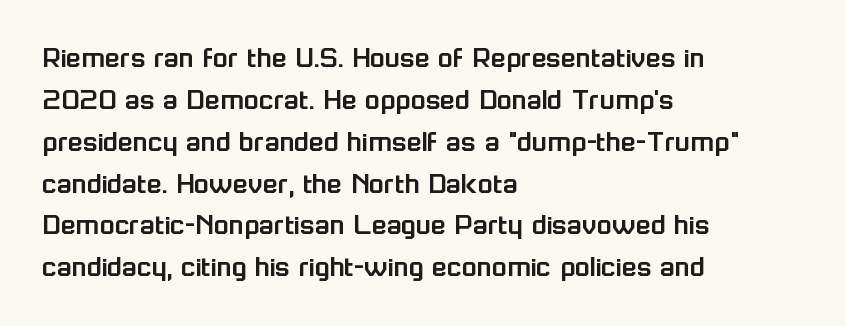
Each line starts at the same left margin while the right side varies. A typesetter would call this proportional, since set widths differ per character. Notice how descenders clear the ascenders below comfortably — that's standard leading. Descenders are the only things crossing below the line.
